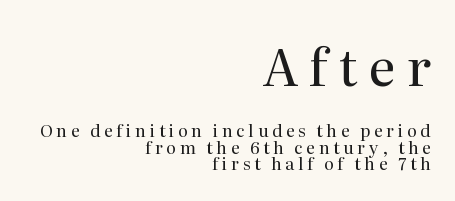
{"serif": "yes", "italic": "no", "bold": "no", "weight": "regular", "width": "normal", "stroke_contrast": "medium", "x_height": "medium", "monospaced": "no", "underline": "no", "align": "right", "line_spacing": "tight", "line_spacing_ratio": 0.97, "letter_spacing": "wide", "letter_spacing_em": 0.21, "larger_block": "first", "size_ratio": 3.06, "glyph_px": 52}
